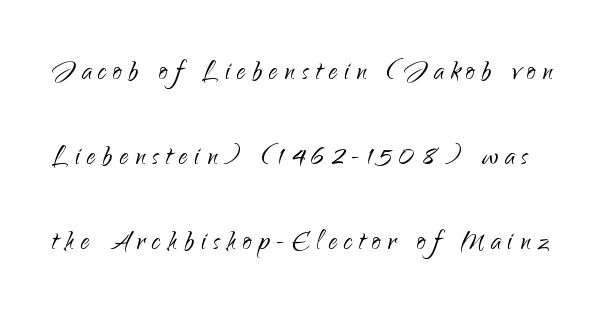
The image shows 34 px light sans-serif type; set loose line spacing (2.5x), unusually wide letter spacing (+0.21 em), not underlined; low stroke contrast and a small x-height.
